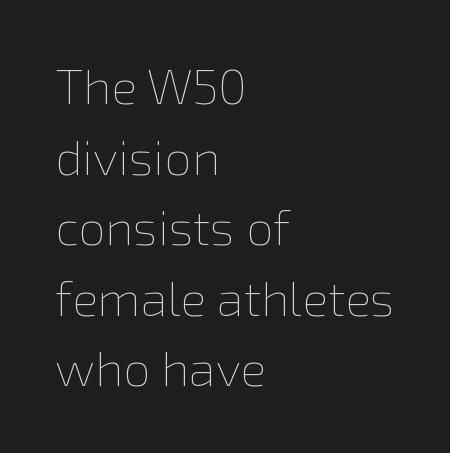
Q: Is the text bold? A: No.
Q: Is the text italic (slanted)? A: No, it is upright.
Q: Is the text underlined? A: No.
Q: How is the paragraph aligned? A: Left-aligned.
Q: Is the spacing between letters normal or unusually wide? A: Normal.
Q: Is the spacing between lines tight, normal or loose? A: Normal.
Q: Width (condensed, normal, or wide)? A: Normal.
Q: x-height? A: Medium.
Q: Monospaced? A: No.
